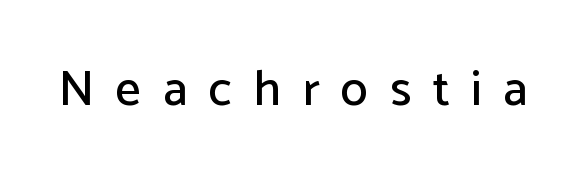
{"serif": "no", "italic": "no", "width": "normal", "stroke_contrast": "low", "x_height": "medium", "monospaced": "no", "underline": "no", "letter_spacing": "wide", "letter_spacing_em": 0.43, "glyph_px": 50}
